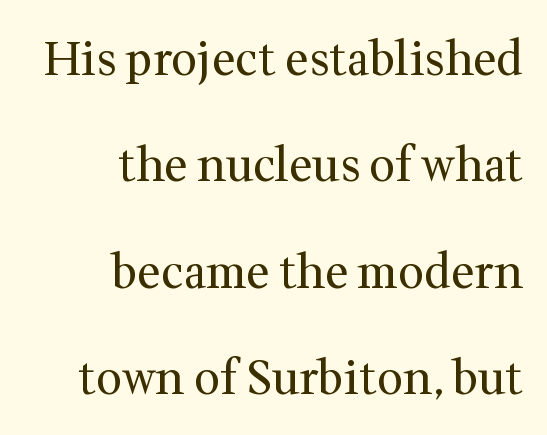
The image shows 46 px regular-weight serif type, upright; set right-aligned, loose line spacing (2.31x), normal letter spacing, not underlined; medium stroke contrast and a medium x-height.
